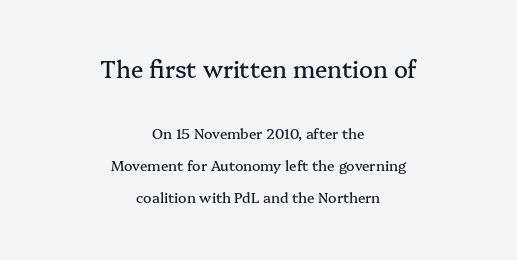
Q: Is the text italic (slanted)? A: No, it is upright.
Q: Is the text underlined? A: No.
Q: How is the paragraph aligned? A: Centered.
Q: Is the spacing between letters normal or unusually wide? A: Normal.
Q: Is the spacing between lines tight, normal or loose? A: Loose.
Q: Which block of text is set in a larger size, the first (top) or the second (bottom)? A: The first (top) one.
